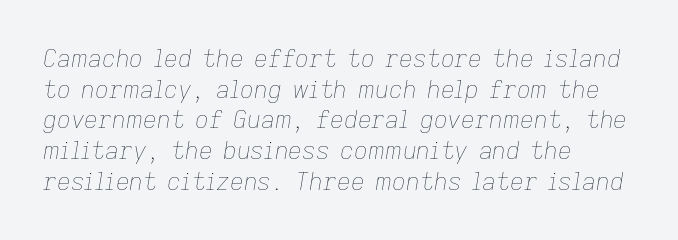
The rows are spaced the way most documents space them. An italicized treatment has been applied to the whole sample. The space directly below the letters is spotless. Summary of weight: not heavy and not bold. Words appear dense and cohesive because spacing is normal.
